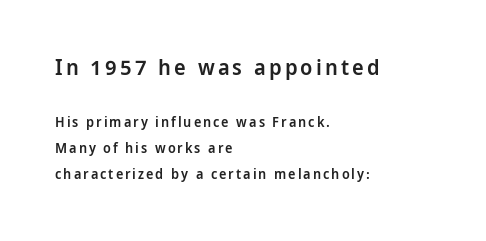
{"italic": "no", "bold": "semi", "underline": "no", "align": "left", "line_spacing_ratio": 1.86, "larger_block": "first", "size_ratio": 1.57, "glyph_px": 22}
